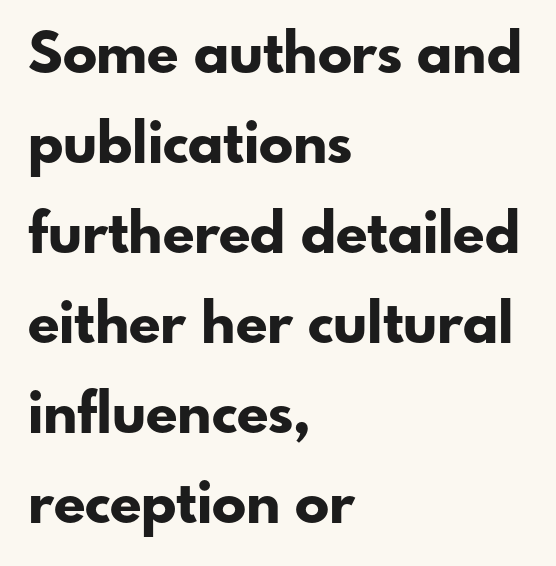
Q: Is the text bold? A: Yes.
Q: Is the text italic (slanted)? A: No, it is upright.
Q: Is the typeface a serif or a sans-serif typeface? A: Sans-serif.
Q: Is the text underlined? A: No.
Q: How is the paragraph aligned? A: Left-aligned.
Q: Is the spacing between letters normal or unusually wide? A: Normal.
Q: Is the spacing between lines tight, normal or loose? A: Normal.
Q: Width (condensed, normal, or wide)? A: Normal.
Q: Stroke contrast? A: Low.
Q: x-height? A: Small.
Q: Monospaced? A: No.
